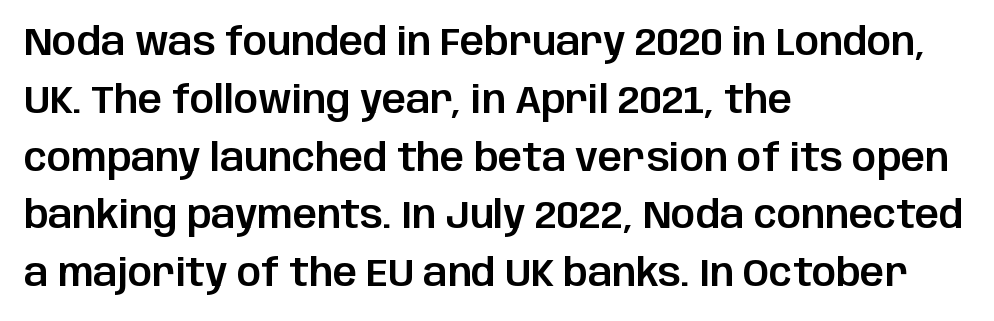
{"serif": "no", "italic": "no", "width": "normal", "stroke_contrast": "low", "x_height": "large", "monospaced": "no", "underline": "no", "align": "left", "line_spacing": "normal", "line_spacing_ratio": 1.52, "letter_spacing": "normal", "letter_spacing_em": 0.0, "glyph_px": 38}
